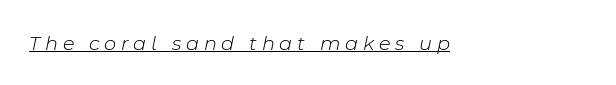
The image shows 21 px text type, italic (leaning right); set unusually wide letter spacing (+0.23 em), underlined.
